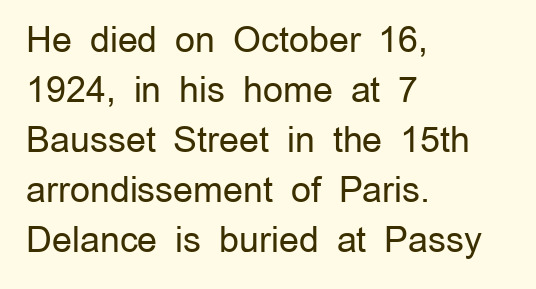
Q: Is the text bold? A: No.
Q: Is the text italic (slanted)? A: No, it is upright.
Q: Is the typeface a serif or a sans-serif typeface? A: Sans-serif.
Q: Is the text underlined? A: No.
Q: How is the paragraph aligned? A: Left-aligned.
Q: Is the spacing between letters normal or unusually wide? A: Normal.
Q: Is the spacing between lines tight, normal or loose? A: Normal.
Q: Width (condensed, normal, or wide)? A: Normal.
Q: Stroke contrast? A: Low.
Q: x-height? A: Medium.
Q: Monospaced? A: No.
